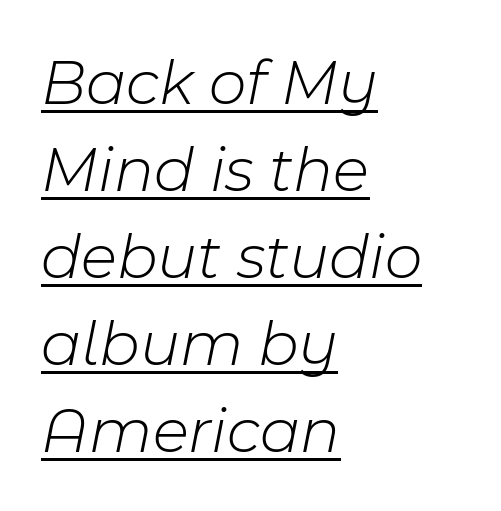
The image shows 65 px light type, italic (leaning right); set left-aligned, normal line spacing (1.34x), normal letter spacing, underlined; low stroke contrast and a medium x-height.
